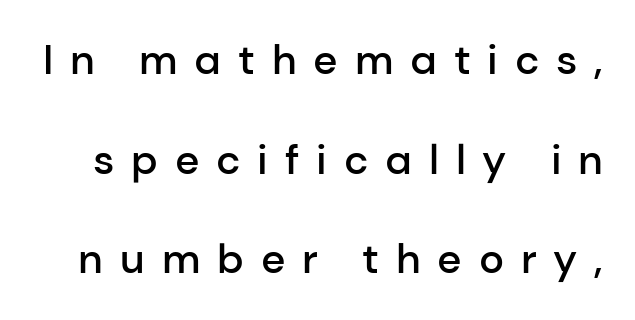
Q: Is the text bold? A: Semi-bold.
Q: Is the text italic (slanted)? A: No, it is upright.
Q: Is the typeface a serif or a sans-serif typeface? A: Sans-serif.
Q: Is the text underlined? A: No.
Q: Is the spacing between letters normal or unusually wide? A: Unusually wide.
Q: Is the spacing between lines tight, normal or loose? A: Loose.
Q: Width (condensed, normal, or wide)? A: Normal.
Q: Stroke contrast? A: Low.
Q: x-height? A: Medium.
Q: Monospaced? A: No.
